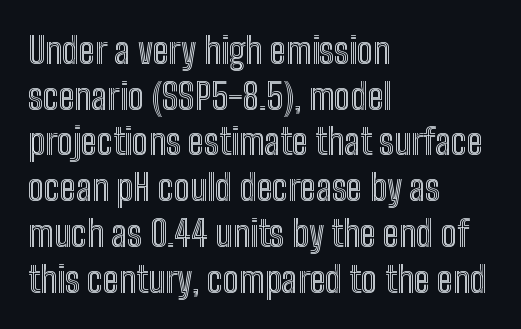
Do the characters align in a grid? No, the font is proportional. Observe the ordinary spacing: letters are neighbours, not strangers. Only glyphs here, with clear space below each row. The paragraph shown leans on its left margin. Compared with typical paragraphs, the rows here are spaced about the same. Rendered with straight, roman letterforms.
